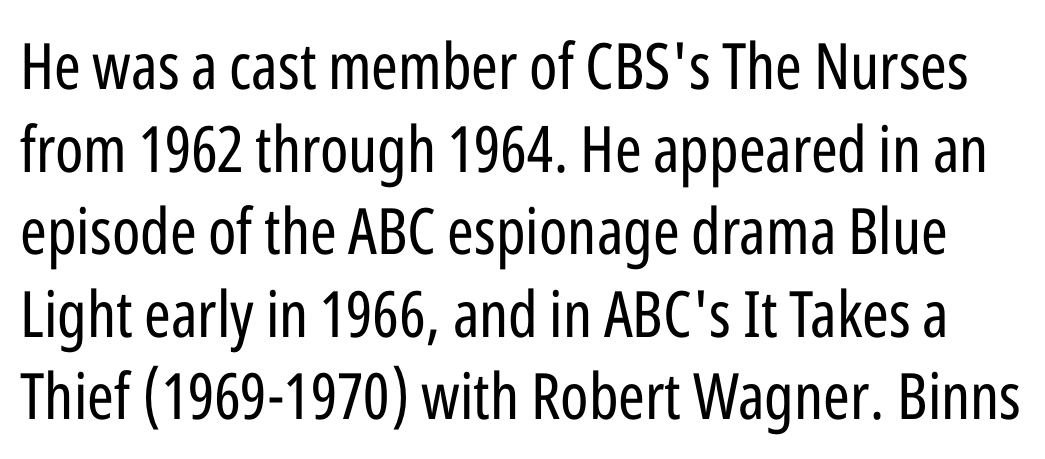
The image shows 64 px regular-weight, condensed sans-serif type, upright; set normal line spacing (1.29x), normal letter spacing, not underlined; low stroke contrast and a medium x-height.
